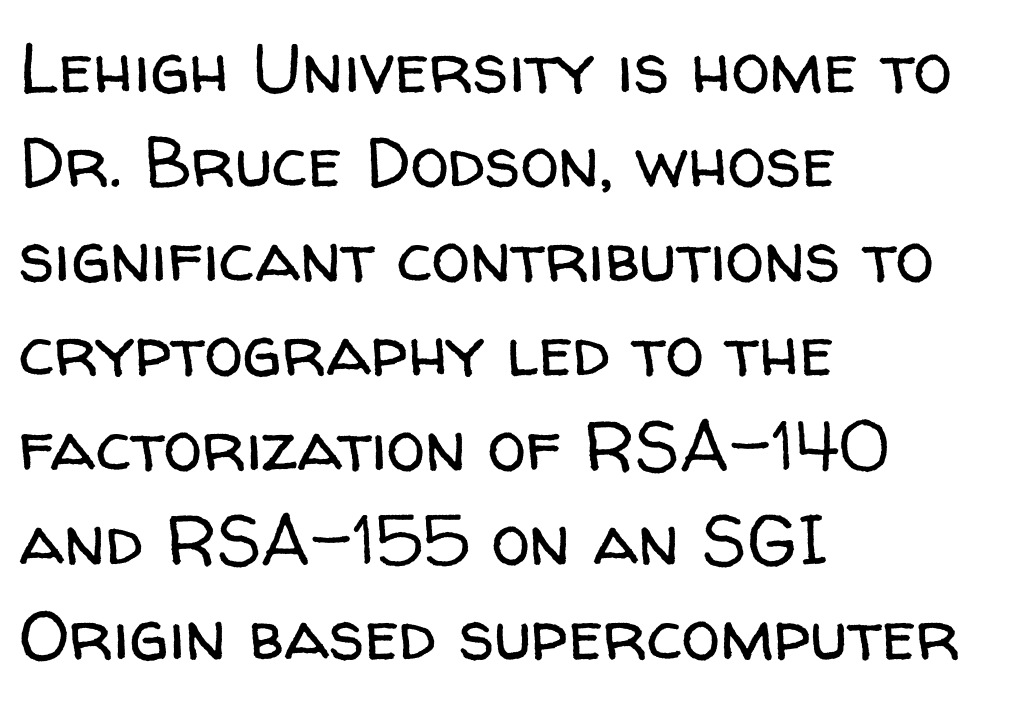
{"serif": "no", "italic": "no", "bold": "no", "weight": "regular", "width": "normal", "stroke_contrast": "low", "x_height": "medium", "monospaced": "no", "underline": "no", "align": "left", "line_spacing": "normal", "line_spacing_ratio": 1.35, "letter_spacing": "normal", "letter_spacing_em": 0.0, "glyph_px": 70}
